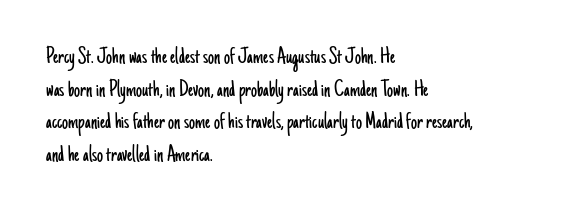
The image shows 24 px text type, upright; set left-aligned, normal line spacing (1.36x), normal letter spacing, not underlined.
